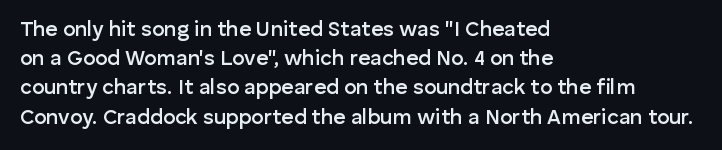
{"italic": "no", "bold": "semi", "underline": "no", "align": "left", "line_spacing": "normal", "line_spacing_ratio": 1.39, "letter_spacing": "normal", "letter_spacing_em": 0.0, "glyph_px": 21}
